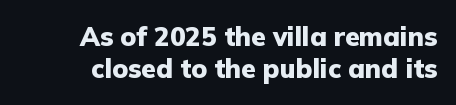
The image shows 26 px bold type, upright; set line spacing 1.24x, normal letter spacing, not underlined.
